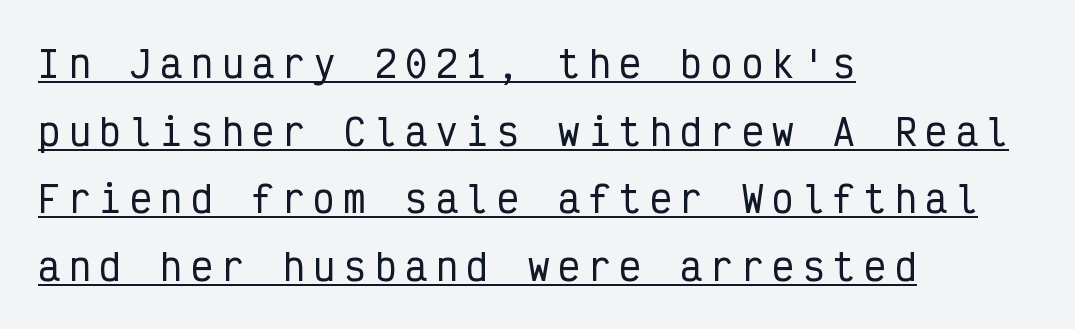
{"serif": "no", "italic": "no", "width": "condensed", "stroke_contrast": "low", "x_height": "medium", "monospaced": "yes", "underline": "yes", "align": "left", "line_spacing_ratio": 1.88, "letter_spacing": "wide", "letter_spacing_em": 0.25, "glyph_px": 36}
